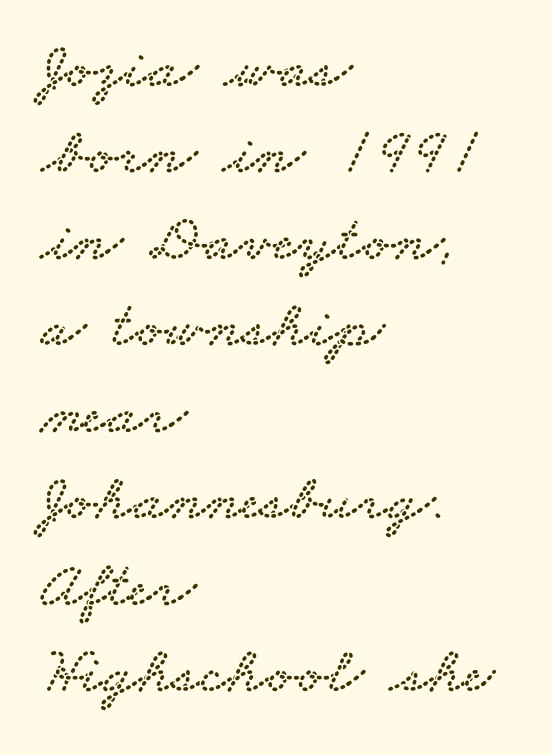
This sample uses a serif face. You could not count columns in this text — the font is proportionally spaced. Leading: standard. If you drew a ruler down the left edge, every line would touch it.
